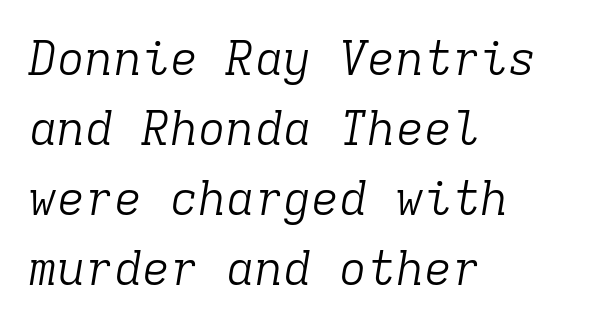
Q: Is the text bold? A: No.
Q: Is the text italic (slanted)? A: Yes, it leans right by about 9 degrees.
Q: Is the typeface a serif or a sans-serif typeface? A: Serif.
Q: Is the text underlined? A: No.
Q: How is the paragraph aligned? A: Left-aligned.
Q: Is the spacing between letters normal or unusually wide? A: Normal.
Q: Is the spacing between lines tight, normal or loose? A: Normal.
Q: Width (condensed, normal, or wide)? A: Normal.
Q: Stroke contrast? A: Low.
Q: x-height? A: Medium.
Q: Monospaced? A: Yes.
